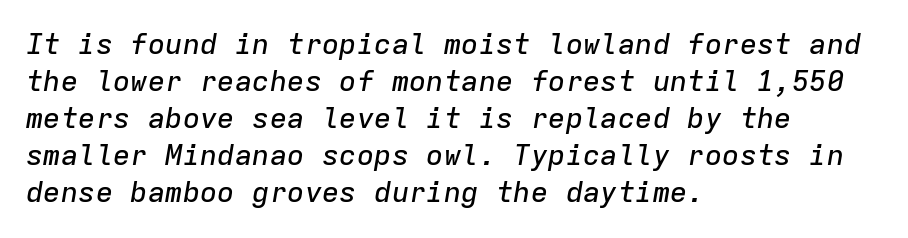
{"italic": "yes", "lean": "right", "slant_degrees": 9, "width": "normal", "stroke_contrast": "low", "x_height": "medium", "monospaced": "yes", "underline": "no", "align": "left", "line_spacing": "normal", "line_spacing_ratio": 1.28, "letter_spacing": "normal", "letter_spacing_em": 0.0, "glyph_px": 29}
